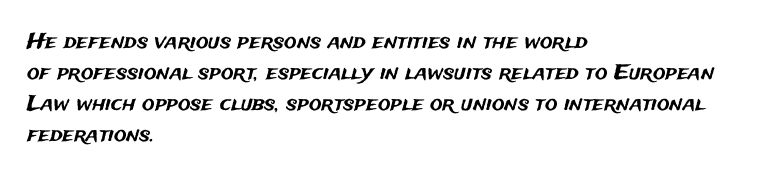
The image shows 21 px text type; set left-aligned, normal line spacing (1.47x), normal letter spacing, not underlined.
